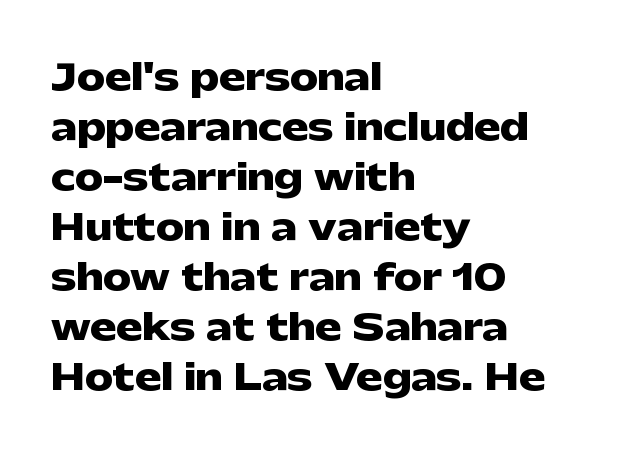
The image shows 35 px heavy, wide sans-serif type, upright; set left-aligned, normal line spacing (1.43x), normal letter spacing, not underlined; low stroke contrast and a medium x-height.
